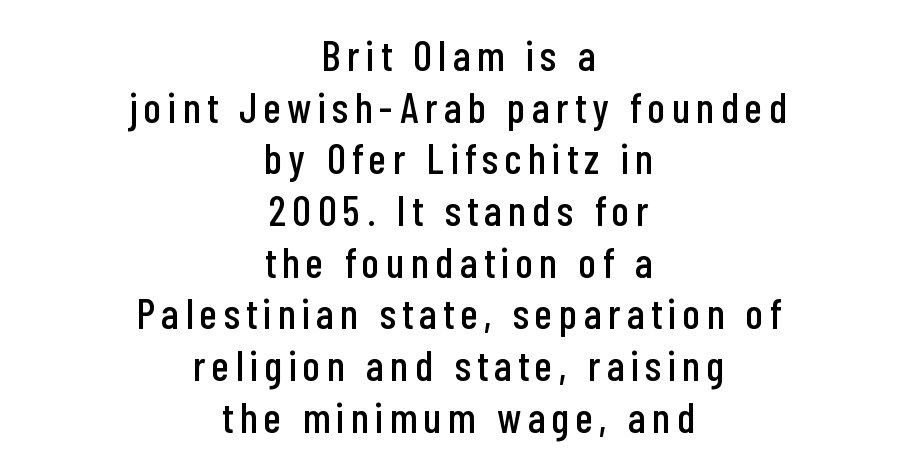
The face used here is proportionally spaced, like ordinary book or web type. This rendering employs a face without finishing strokes, i.e., a sans-serif. When letters stand straight like this, we call the style roman or upright. Alignment: centered. This rendering features lettering with no underline.
